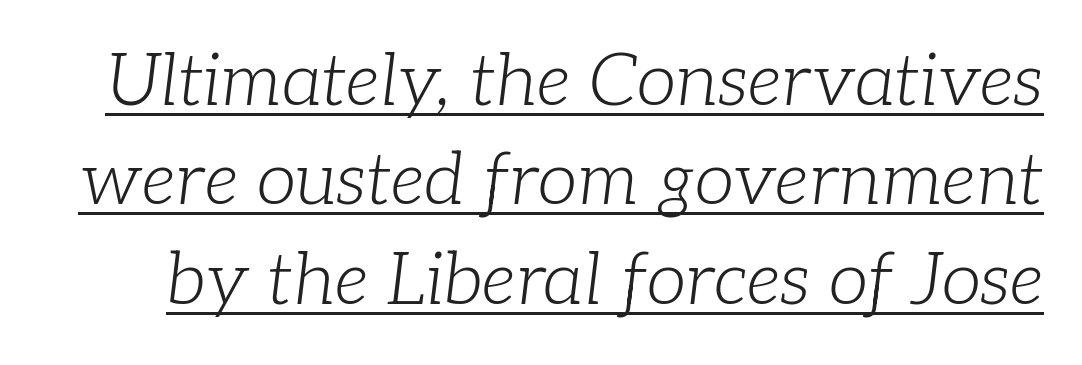
The letters look calm and open, with moderate or lighter stems. Beneath each row of characters lies a ruled line. Does the lettering tilt? It does — this is italic. Character widths vary here, with narrow letters taking less room than wide ones. To sum up the face: it has serifs.
